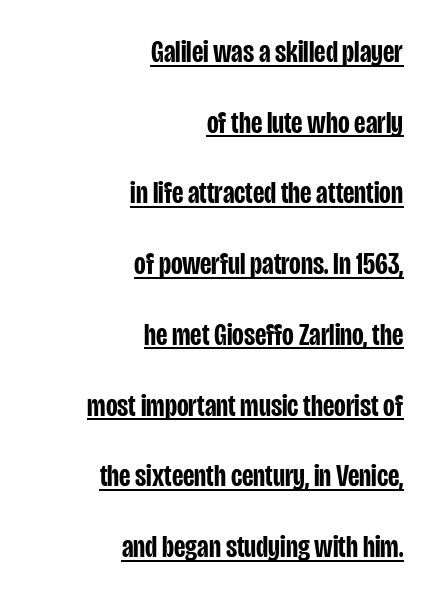
Q: Is the text bold? A: Semi-bold.
Q: Is the text italic (slanted)? A: No, it is upright.
Q: Is the typeface a serif or a sans-serif typeface? A: Sans-serif.
Q: Is the text underlined? A: Yes.
Q: How is the paragraph aligned? A: Right-aligned.
Q: Is the spacing between letters normal or unusually wide? A: Normal.
Q: Is the spacing between lines tight, normal or loose? A: Loose.
Q: Width (condensed, normal, or wide)? A: Condensed.
Q: Stroke contrast? A: Low.
Q: x-height? A: Large.
Q: Monospaced? A: No.
